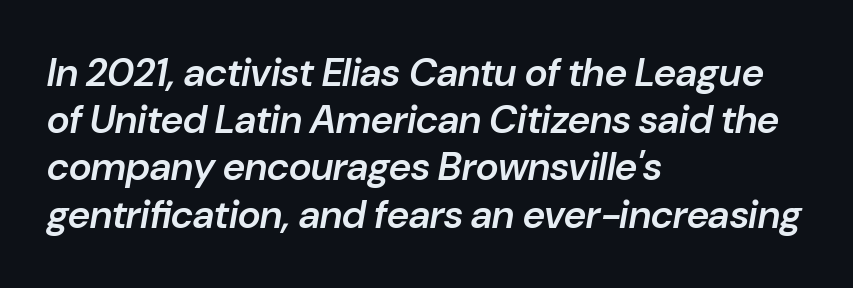
Q: Is the text bold? A: Semi-bold.
Q: Is the text italic (slanted)? A: Yes, it leans right by about 10 degrees.
Q: Is the text underlined? A: No.
Q: How is the paragraph aligned? A: Left-aligned.
Q: Is the spacing between letters normal or unusually wide? A: Normal.
Q: Width (condensed, normal, or wide)? A: Normal.
Q: Stroke contrast? A: Low.
Q: x-height? A: Medium.
Q: Monospaced? A: No.
